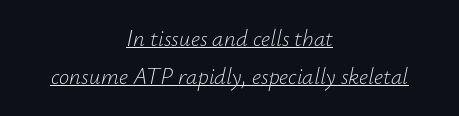
The image shows 23 px text type, italic (leaning right); set centered, normal line spacing (1.65x), normal letter spacing, underlined.
